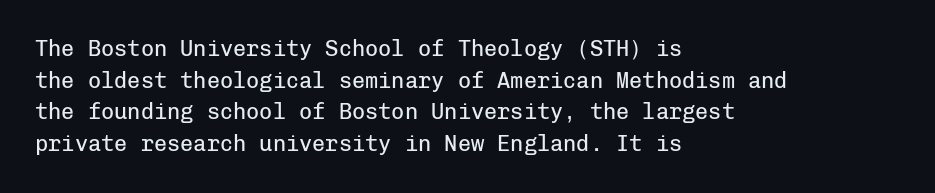
{"italic": "no", "bold": "no", "underline": "no", "align": "left", "line_spacing": "normal", "line_spacing_ratio": 1.44, "letter_spacing": "normal", "letter_spacing_em": 0.0, "glyph_px": 22}
